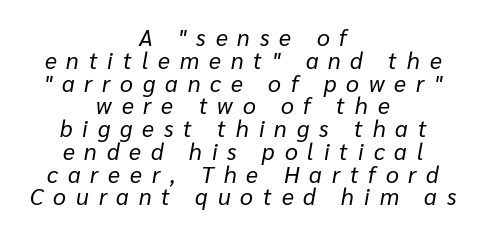
The image shows 23 px text type, italic (leaning right); set centered, tight line spacing (0.99x), unusually wide letter spacing (+0.43 em), not underlined.
